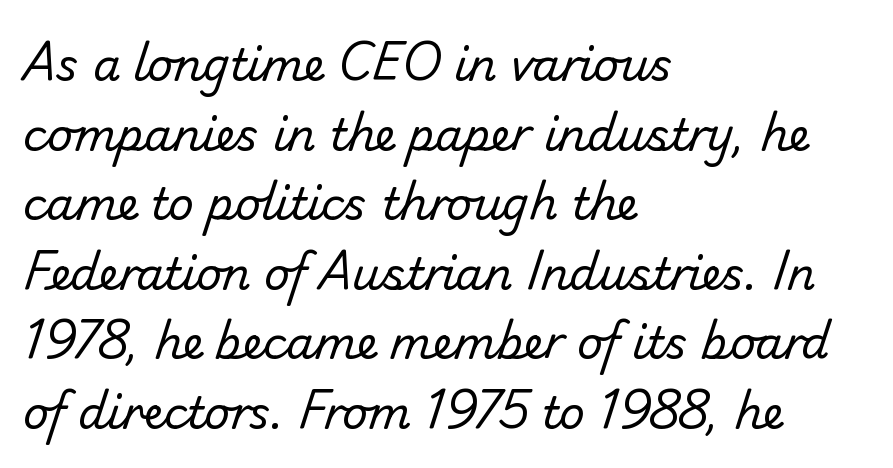
Tracking value appears to be zero — textbook default spacing. The letters look calm and open, with moderate or lighter stems. Descender tails drop into unmarked territory. Alignment: flush left. Varying glyph widths throughout — classic text-font behaviour.
